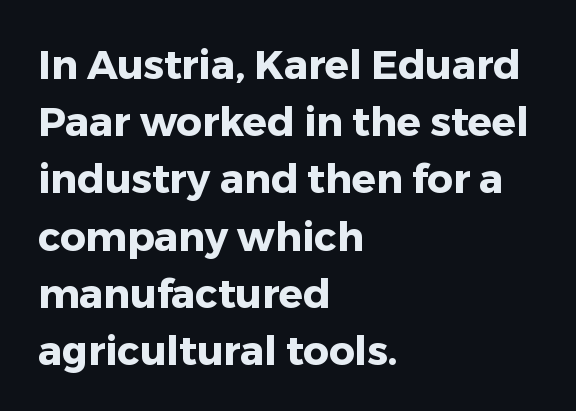
The image shows 40 px heavy sans-serif type, upright; set left-aligned, normal line spacing (1.43x), normal letter spacing, not underlined; low stroke contrast and a medium x-height.
